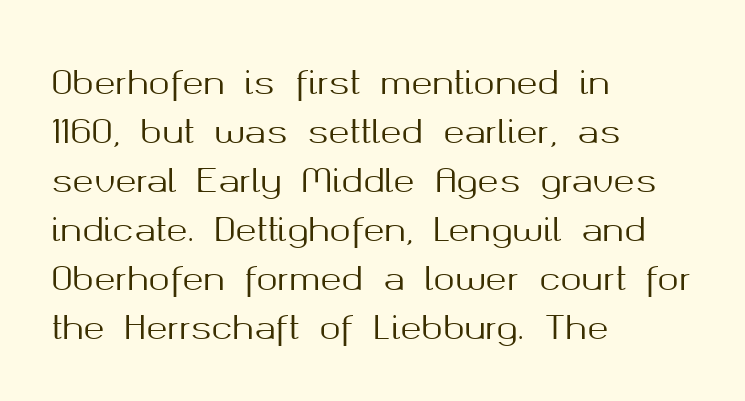
Ordinary non-slanted type is in use. Observe the absence of serifs on each vertical stroke in this sample. Looks like regular typesetting: each glyph gets only the width it needs. Each line starts at the same left margin while the right side varies.
